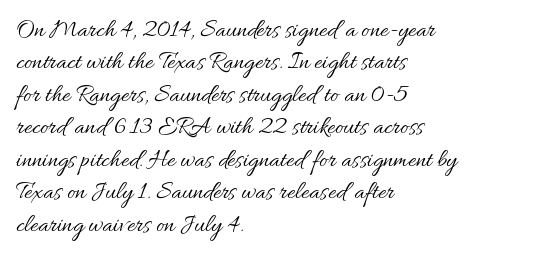
{"bold": "no", "underline": "no", "align": "left", "line_spacing": "normal", "line_spacing_ratio": 1.3, "letter_spacing": "normal", "letter_spacing_em": 0.0, "glyph_px": 25}
